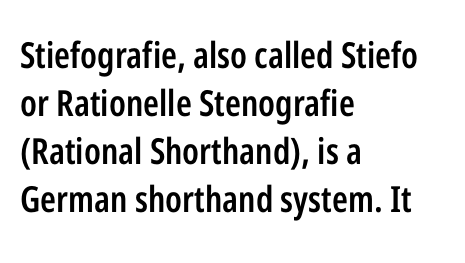
Q: Is the text bold? A: Semi-bold.
Q: Is the text italic (slanted)? A: No, it is upright.
Q: Is the typeface a serif or a sans-serif typeface? A: Sans-serif.
Q: Is the text underlined? A: No.
Q: How is the paragraph aligned? A: Left-aligned.
Q: Is the spacing between letters normal or unusually wide? A: Normal.
Q: Is the spacing between lines tight, normal or loose? A: Normal.
Q: Width (condensed, normal, or wide)? A: Condensed.
Q: Stroke contrast? A: Low.
Q: x-height? A: Medium.
Q: Monospaced? A: No.
